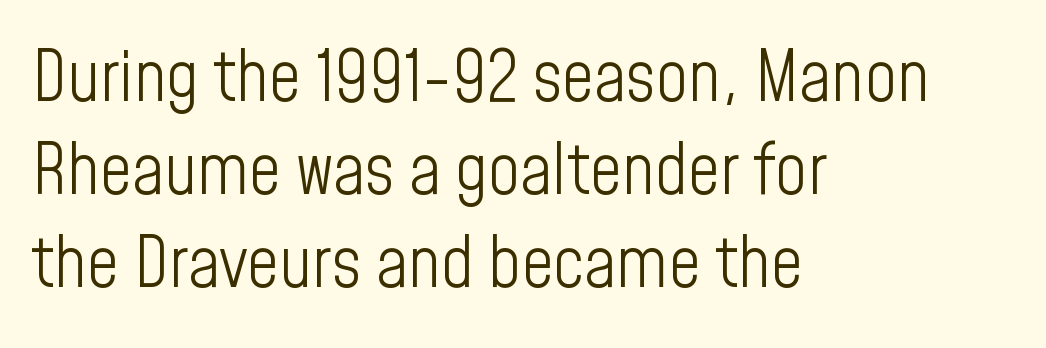
{"serif": "no", "italic": "no", "bold": "no", "weight": "light", "width": "condensed", "stroke_contrast": "low", "x_height": "medium", "monospaced": "no", "underline": "no", "align": "left", "line_spacing": "normal", "line_spacing_ratio": 1.33, "letter_spacing": "normal", "letter_spacing_em": 0.0, "glyph_px": 70}
